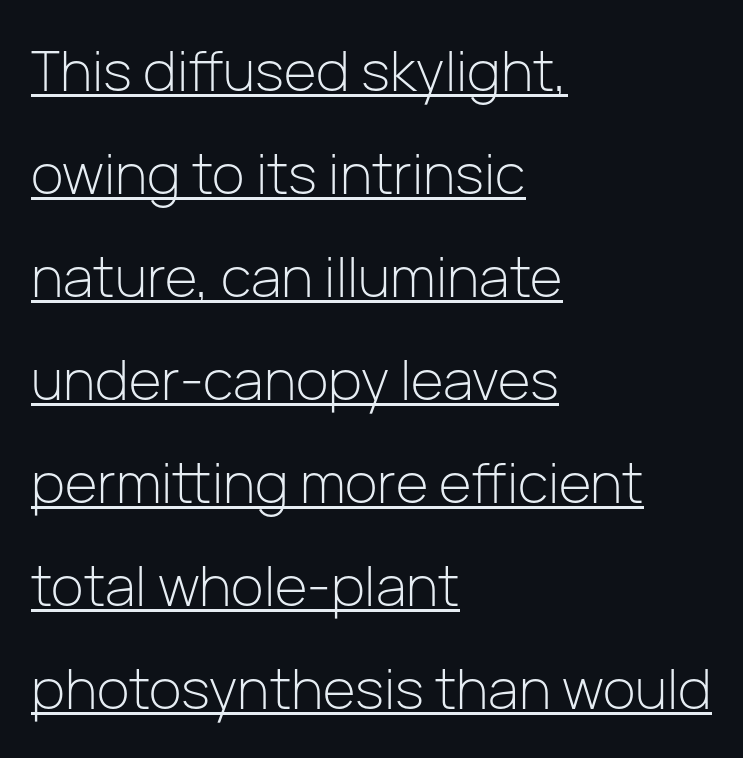
Q: Is the text bold? A: No.
Q: Is the text italic (slanted)? A: No, it is upright.
Q: Is the typeface a serif or a sans-serif typeface? A: Sans-serif.
Q: Is the text underlined? A: Yes.
Q: How is the paragraph aligned? A: Left-aligned.
Q: Is the spacing between letters normal or unusually wide? A: Normal.
Q: Width (condensed, normal, or wide)? A: Normal.
Q: Stroke contrast? A: Low.
Q: x-height? A: Medium.
Q: Monospaced? A: No.
